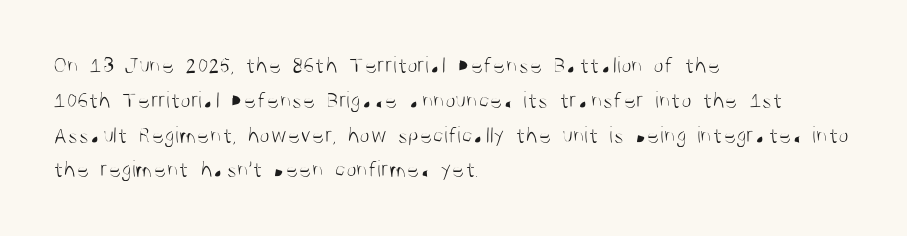
Q: Is the text bold? A: No.
Q: Is the text italic (slanted)? A: No, it is upright.
Q: Is the text underlined? A: No.
Q: How is the paragraph aligned? A: Left-aligned.
Q: Is the spacing between letters normal or unusually wide? A: Normal.
Q: Is the spacing between lines tight, normal or loose? A: Normal.
